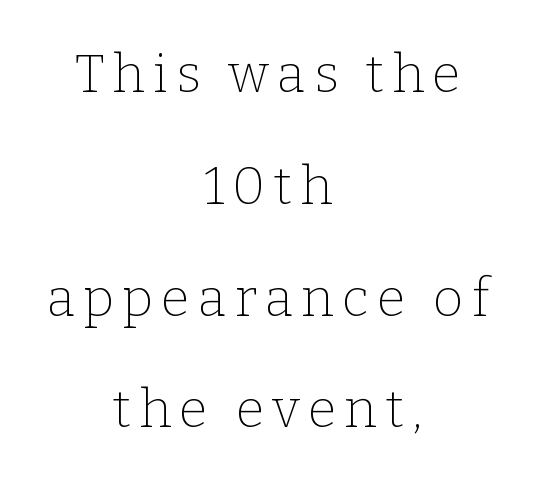
{"serif": "yes", "italic": "no", "bold": "no", "weight": "thin", "width": "normal", "stroke_contrast": "low", "x_height": "medium", "monospaced": "no", "underline": "no", "align": "center", "line_spacing": "loose", "line_spacing_ratio": 2.11, "glyph_px": 53}
